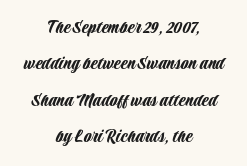
The image shows 20 px text type; set centered, line spacing 1.82x, normal letter spacing, not underlined.
